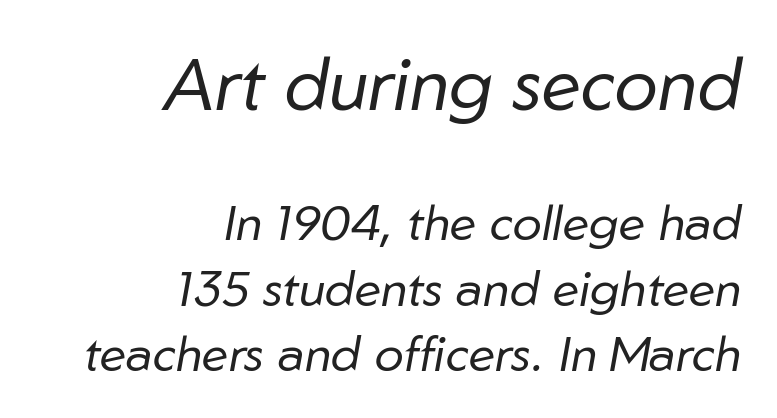
{"italic": "yes", "lean": "right", "slant_degrees": 10, "bold": "no", "weight": "regular", "width": "normal", "stroke_contrast": "low", "x_height": "medium", "monospaced": "no", "underline": "no", "align": "right", "line_spacing": "normal", "line_spacing_ratio": 1.33, "letter_spacing": "normal", "letter_spacing_em": 0.0, "larger_block": "first", "size_ratio": 1.49, "glyph_px": 73}
